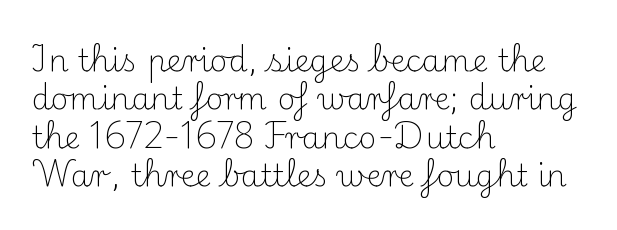
The image shows 31 px light serif type, upright; set left-aligned, line spacing 1.24x, normal letter spacing, not underlined; medium stroke contrast and a small x-height.
